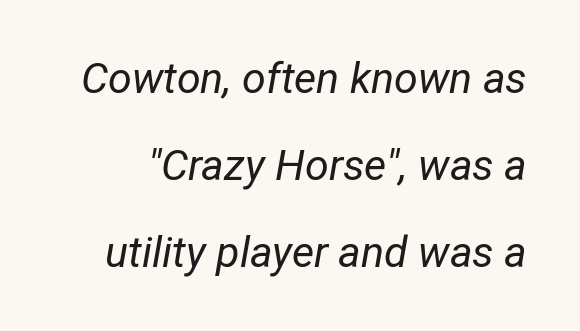
The weight tops out at a normal text grade. Compared with ordinary roman type, these characters are visibly tilted. The rendering uses natural spacing where letterforms have individual widths. The face used here is rendered with its standard letterfit. The vertical gap from one line to the next is large.
